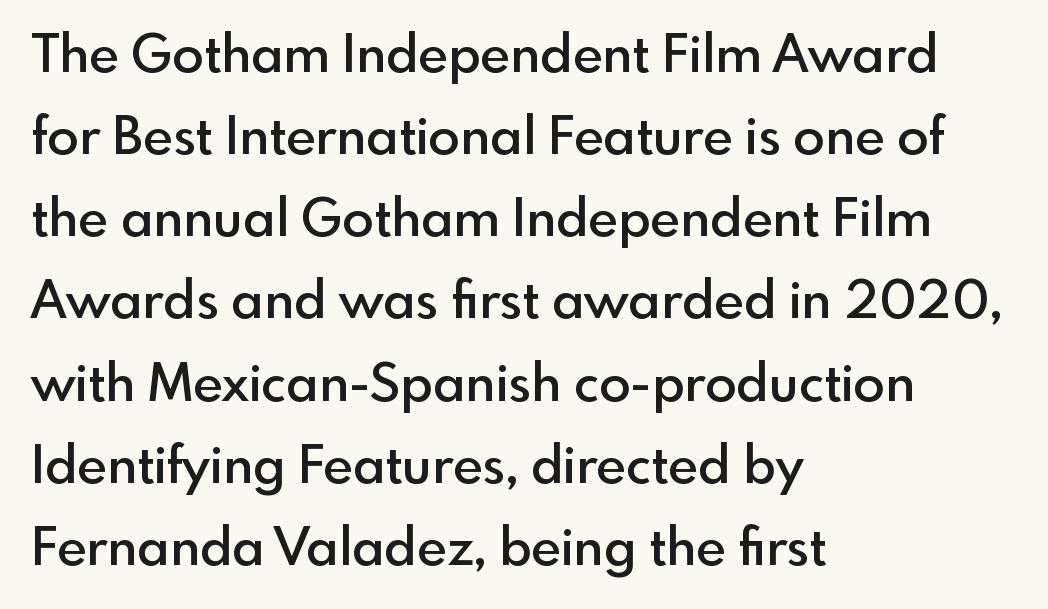
Q: Is the text bold? A: Semi-bold.
Q: Is the text italic (slanted)? A: No, it is upright.
Q: Is the typeface a serif or a sans-serif typeface? A: Sans-serif.
Q: Is the text underlined? A: No.
Q: How is the paragraph aligned? A: Left-aligned.
Q: Is the spacing between letters normal or unusually wide? A: Normal.
Q: Is the spacing between lines tight, normal or loose? A: Normal.
Q: Width (condensed, normal, or wide)? A: Normal.
Q: x-height? A: Small.
Q: Monospaced? A: No.
